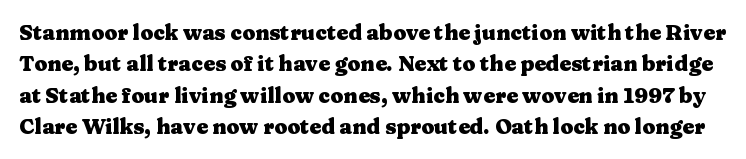
Q: Is the text bold? A: Yes.
Q: Is the text italic (slanted)? A: No, it is upright.
Q: Is the text underlined? A: No.
Q: Is the spacing between letters normal or unusually wide? A: Normal.
Q: Is the spacing between lines tight, normal or loose? A: Normal.
